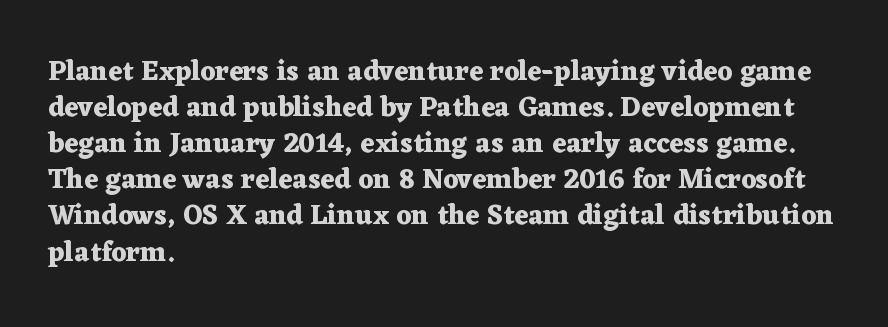
The image shows 28 px heavy, wide serif type, upright; set left-aligned, normal line spacing (1.29x), normal letter spacing, not underlined; medium stroke contrast and a medium x-height.
